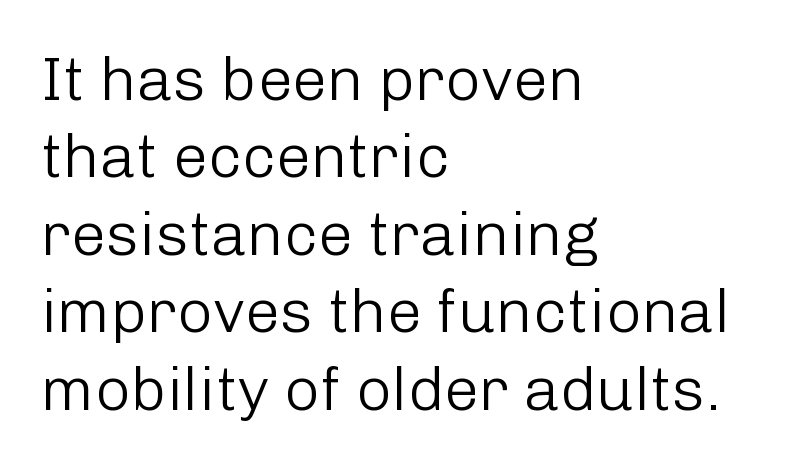
The image shows 62 px light sans-serif type, upright; set left-aligned, normal line spacing (1.25x), normal letter spacing, not underlined; low stroke contrast and a medium x-height.
